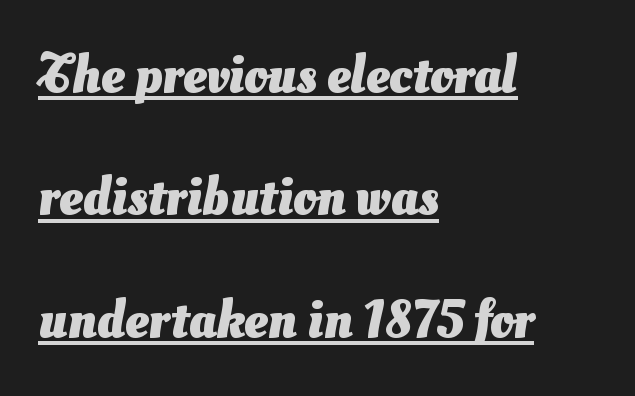
The ragged edge is on the right, which tells us the setting is flush left. The rendering uses natural spacing where letterforms have individual widths. Vertical spacing — loose. A dark, heavy texture on the line: the type is bold. Observe the ordinary spacing: letters are neighbours, not strangers.
